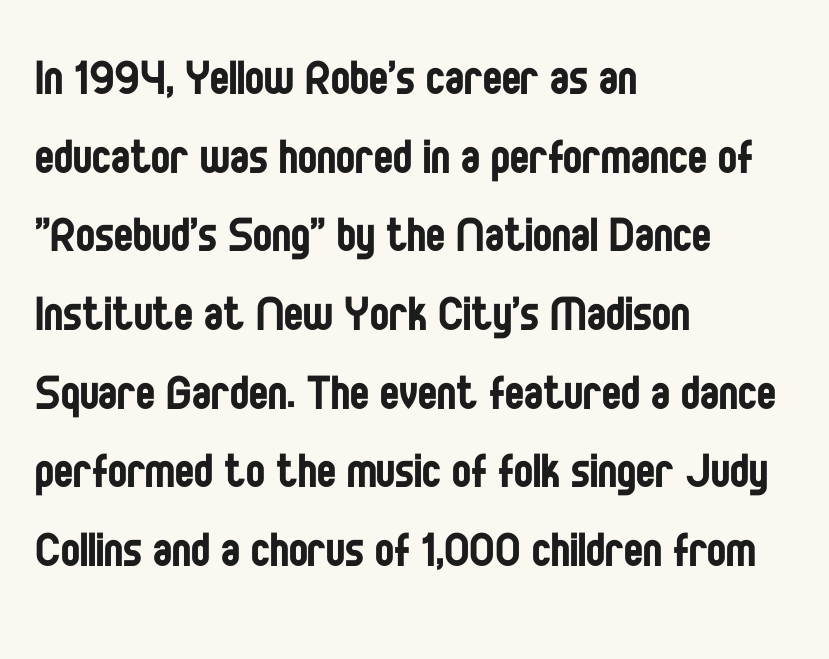
{"serif": "no", "italic": "no", "bold": "no", "weight": "regular", "width": "condensed", "stroke_contrast": "low", "x_height": "large", "monospaced": "no", "underline": "no", "align": "left", "line_spacing": "normal", "line_spacing_ratio": 1.38, "letter_spacing": "normal", "letter_spacing_em": 0.0, "glyph_px": 57}
